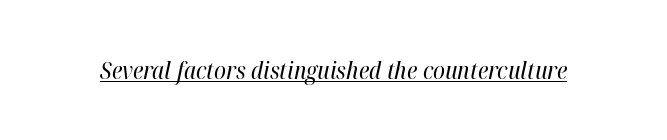
Q: Is the text bold? A: No.
Q: Is the text italic (slanted)? A: Yes, it leans right by about 12 degrees.
Q: Is the text underlined? A: Yes.
Q: Is the spacing between letters normal or unusually wide? A: Normal.
